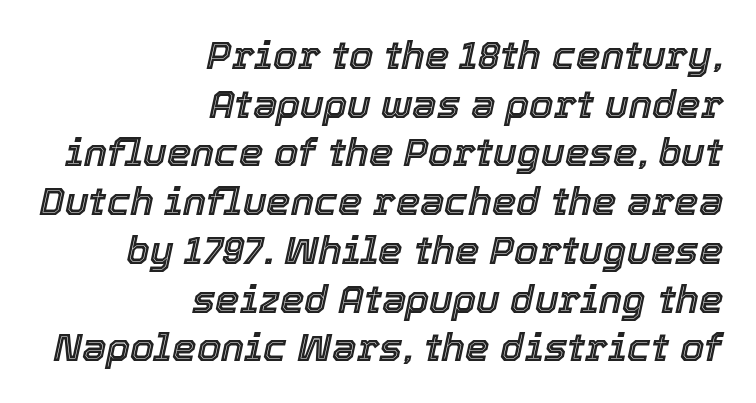
Q: Is the text italic (slanted)? A: Yes, it leans right by about 12 degrees.
Q: Is the text underlined? A: No.
Q: How is the paragraph aligned? A: Right-aligned.
Q: Is the spacing between letters normal or unusually wide? A: Normal.
Q: Is the spacing between lines tight, normal or loose? A: Normal.
Q: Width (condensed, normal, or wide)? A: Normal.
Q: x-height? A: Medium.
Q: Monospaced? A: No.
